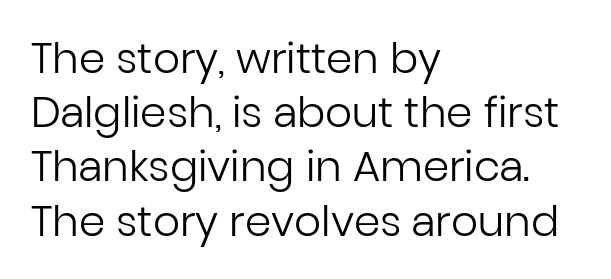
The image shows 42 px regular-weight sans-serif type, upright; set left-aligned, normal line spacing (1.29x), normal letter spacing, not underlined; low stroke contrast and a medium x-height.
